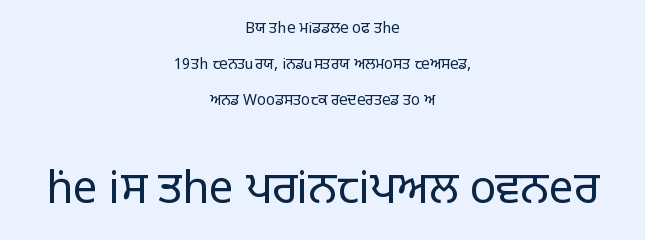
The image shows 44 px regular-weight sans-serif type, upright; set centered, loose line spacing (2.39x), normal letter spacing, not underlined; the second (bottom) block is 2.93x larger; low stroke contrast and a large x-height.
